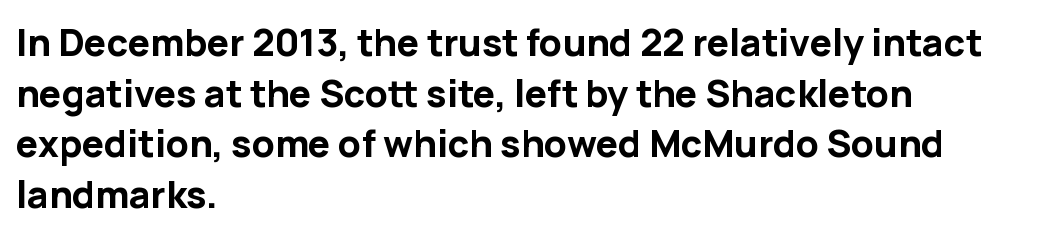
{"serif": "no", "italic": "no", "bold": "yes", "weight": "bold", "width": "normal", "stroke_contrast": "low", "x_height": "medium", "monospaced": "no", "underline": "no", "align": "left", "line_spacing": "normal", "line_spacing_ratio": 1.37, "letter_spacing": "normal", "letter_spacing_em": 0.0, "glyph_px": 37}
